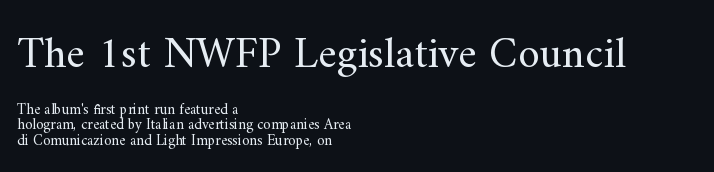
Q: Is the text bold? A: No.
Q: Is the text italic (slanted)? A: No, it is upright.
Q: Is the typeface a serif or a sans-serif typeface? A: Serif.
Q: Is the text underlined? A: No.
Q: How is the paragraph aligned? A: Left-aligned.
Q: Is the spacing between letters normal or unusually wide? A: Normal.
Q: Is the spacing between lines tight, normal or loose? A: Tight.
Q: Which block of text is set in a larger size, the first (top) or the second (bottom)? A: The first (top) one.
Q: Width (condensed, normal, or wide)? A: Normal.
Q: Stroke contrast? A: Medium.
Q: x-height? A: Small.
Q: Monospaced? A: No.
